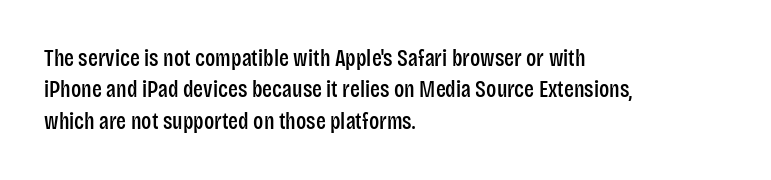
The image shows 23 px text type, upright; set left-aligned, normal line spacing (1.36x), normal letter spacing, not underlined.
